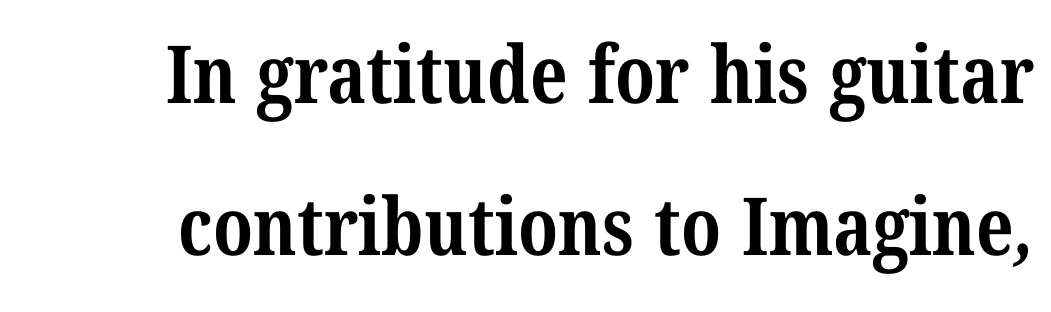
Q: Is the text bold? A: Yes.
Q: Is the typeface a serif or a sans-serif typeface? A: Serif.
Q: Is the text underlined? A: No.
Q: Is the spacing between letters normal or unusually wide? A: Normal.
Q: Is the spacing between lines tight, normal or loose? A: Loose.
Q: Width (condensed, normal, or wide)? A: Condensed.
Q: Stroke contrast? A: Medium.
Q: x-height? A: Medium.
Q: Monospaced? A: No.
